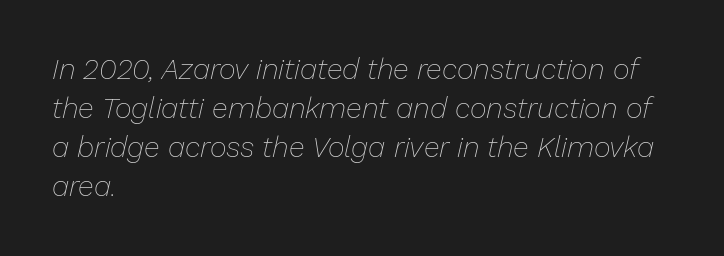
The image shows 29 px thin type, italic (leaning right); set left-aligned, normal line spacing (1.34x), normal letter spacing, not underlined; low stroke contrast and a medium x-height.
